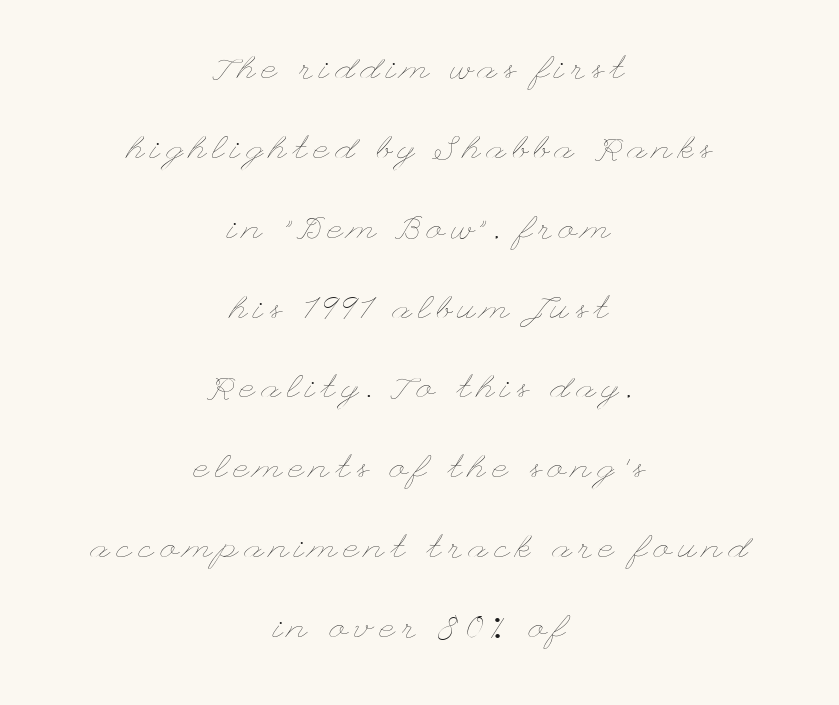
Q: Is the text bold? A: No.
Q: Is the text italic (slanted)? A: Yes.
Q: Is the text underlined? A: No.
Q: How is the paragraph aligned? A: Centered.
Q: Is the spacing between letters normal or unusually wide? A: Unusually wide.
Q: Is the spacing between lines tight, normal or loose? A: Loose.
Q: Width (condensed, normal, or wide)? A: Wide.
Q: Stroke contrast? A: Low.
Q: x-height? A: Small.
